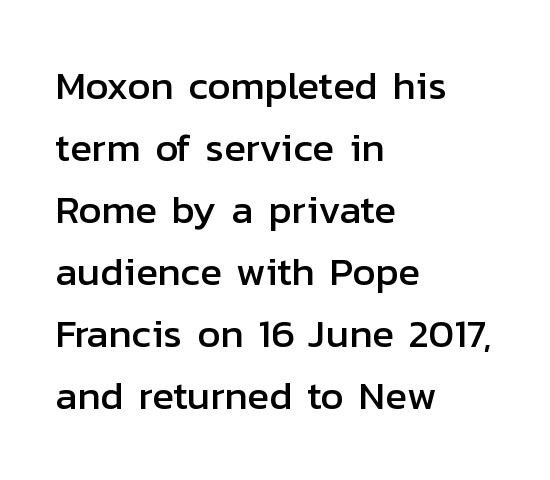
{"serif": "no", "italic": "no", "width": "normal", "stroke_contrast": "low", "x_height": "medium", "monospaced": "no", "underline": "no", "align": "left", "line_spacing": "normal", "line_spacing_ratio": 1.55, "letter_spacing": "normal", "letter_spacing_em": 0.0, "glyph_px": 40}
